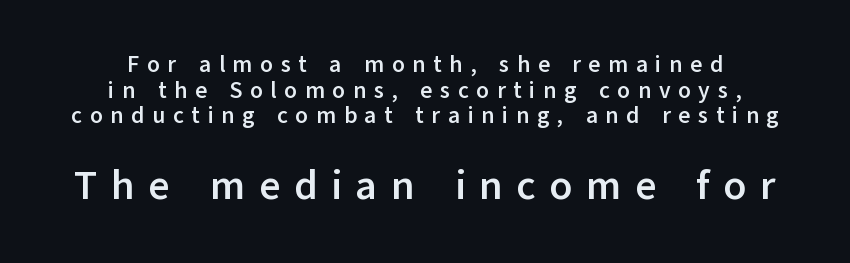
{"serif": "no", "italic": "no", "bold": "yes", "weight": "semibold", "width": "normal", "stroke_contrast": "low", "x_height": "medium", "monospaced": "no", "underline": "no", "align": "center", "line_spacing": "tight", "line_spacing_ratio": 1.11, "letter_spacing": "wide", "letter_spacing_em": 0.33, "larger_block": "second", "size_ratio": 1.78, "glyph_px": 41}
